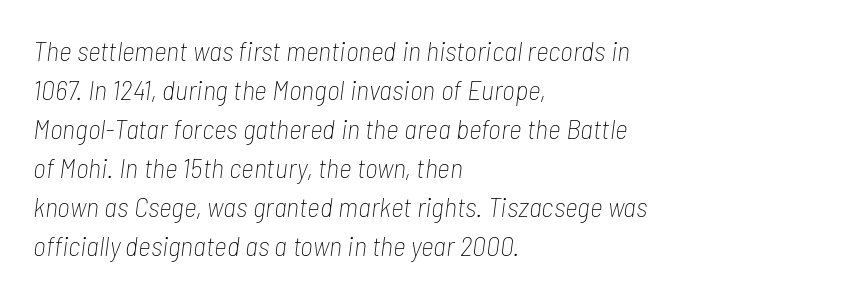
Q: Is the text bold? A: No.
Q: Is the text italic (slanted)? A: Yes, it leans right by about 7 degrees.
Q: Is the text underlined? A: No.
Q: How is the paragraph aligned? A: Left-aligned.
Q: Is the spacing between letters normal or unusually wide? A: Normal.
Q: Is the spacing between lines tight, normal or loose? A: Normal.
Q: Width (condensed, normal, or wide)? A: Condensed.
Q: Stroke contrast? A: Low.
Q: x-height? A: Medium.
Q: Monospaced? A: No.
